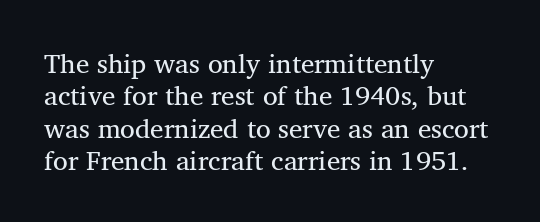
You could call the tracking neutral — neither tight nor loose. Type without underlining. Weight: regular or lighter. Reading down the block, your eye returns to a fixed left position each line.
